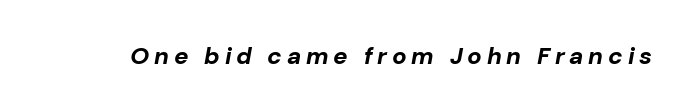
Q: Is the text bold? A: Yes.
Q: Is the text italic (slanted)? A: Yes, it leans right by about 10 degrees.
Q: Is the text underlined? A: No.
Q: Is the spacing between letters normal or unusually wide? A: Unusually wide.
